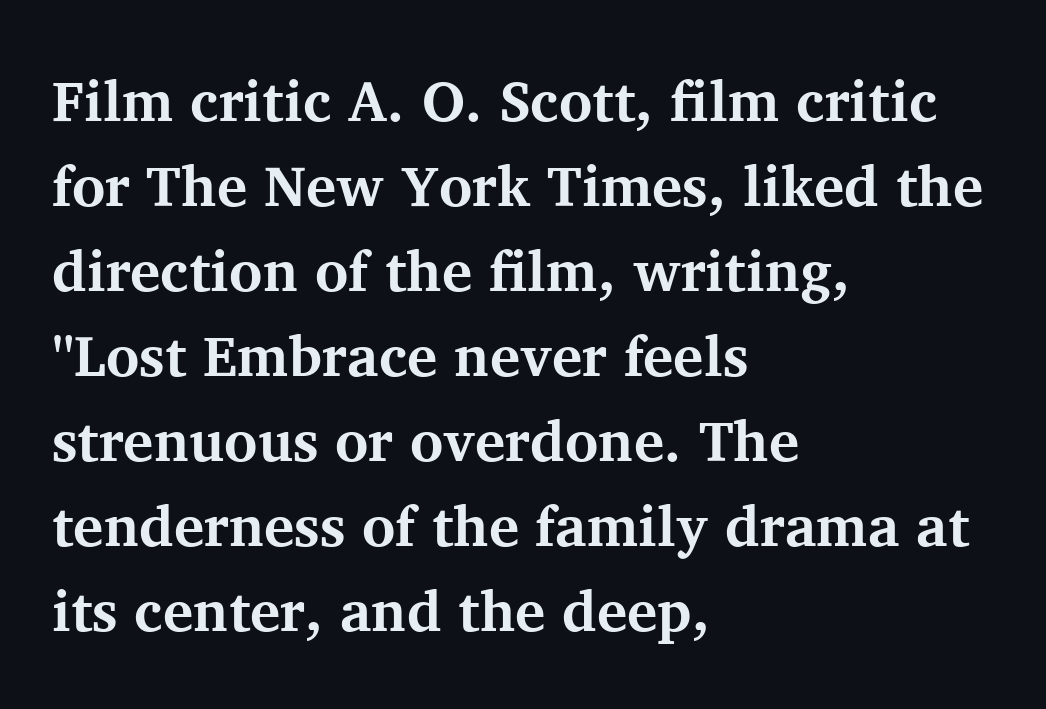
Q: Is the text bold? A: Yes.
Q: Is the text italic (slanted)? A: No, it is upright.
Q: Is the typeface a serif or a sans-serif typeface? A: Serif.
Q: Is the text underlined? A: No.
Q: How is the paragraph aligned? A: Left-aligned.
Q: Is the spacing between letters normal or unusually wide? A: Normal.
Q: Is the spacing between lines tight, normal or loose? A: Normal.
Q: Width (condensed, normal, or wide)? A: Normal.
Q: Stroke contrast? A: Medium.
Q: x-height? A: Medium.
Q: Monospaced? A: No.
